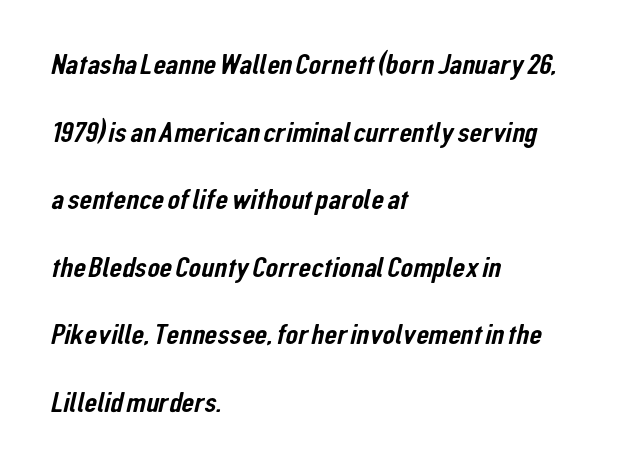
The image shows 29 px condensed sans-serif type; set left-aligned, loose line spacing (2.33x), normal letter spacing, not underlined; low stroke contrast and a medium x-height.
